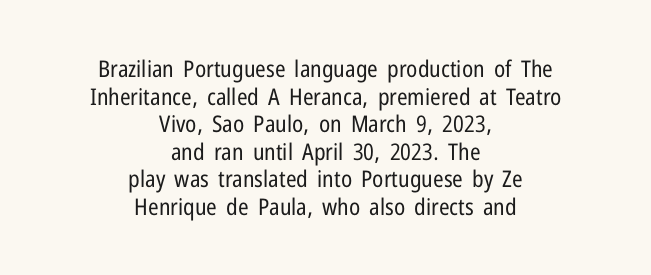
{"italic": "no", "bold": "no", "underline": "no", "align": "center", "line_spacing_ratio": 1.2, "letter_spacing": "normal", "letter_spacing_em": 0.0, "glyph_px": 23}
